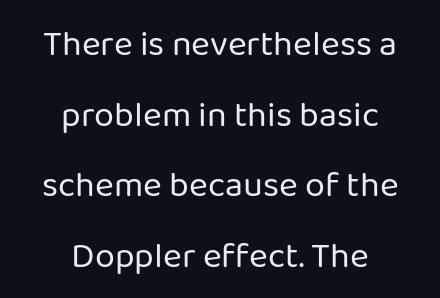
{"serif": "no", "italic": "no", "bold": "no", "weight": "regular", "width": "normal", "stroke_contrast": "low", "x_height": "medium", "monospaced": "no", "underline": "no", "align": "center", "line_spacing": "loose", "line_spacing_ratio": 1.96, "letter_spacing": "normal", "letter_spacing_em": 0.0, "glyph_px": 36}
